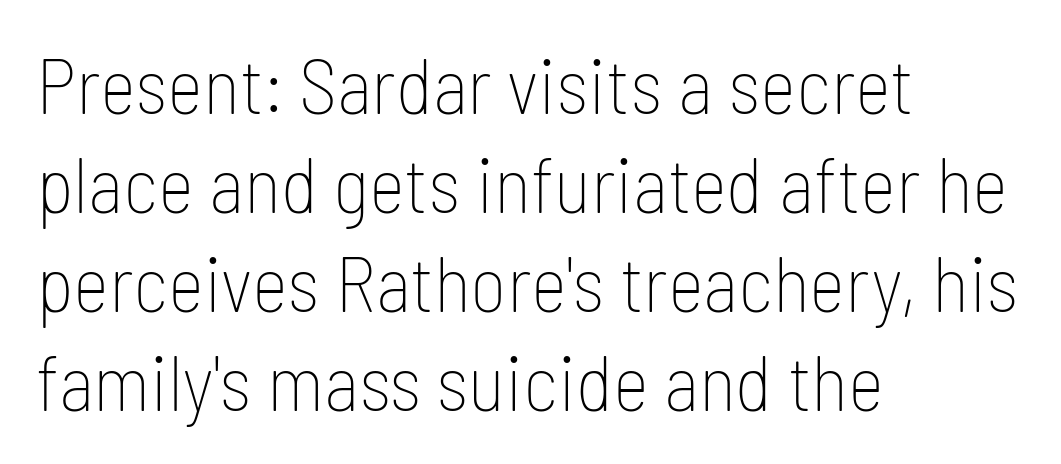
{"serif": "no", "italic": "no", "bold": "no", "weight": "thin", "width": "condensed", "stroke_contrast": "low", "x_height": "medium", "monospaced": "no", "underline": "no", "align": "left", "line_spacing": "normal", "line_spacing_ratio": 1.27, "letter_spacing": "normal", "letter_spacing_em": 0.0, "glyph_px": 78}
